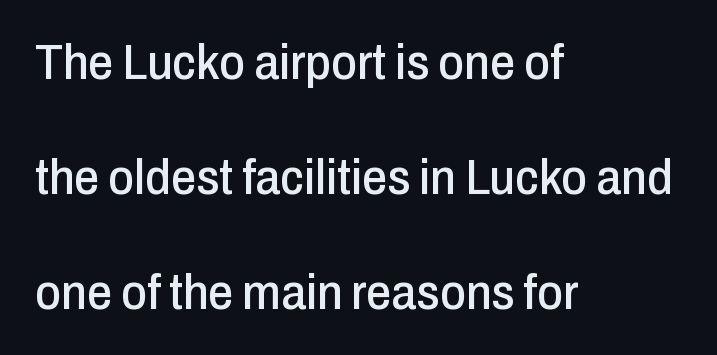
The image shows 50 px condensed sans-serif type, upright; set left-aligned, loose line spacing (2.3x), normal letter spacing, not underlined; low stroke contrast and a medium x-height.
